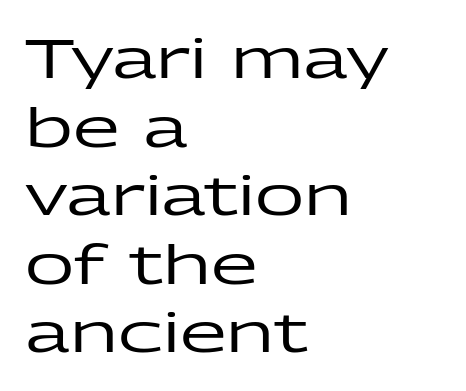
The image shows 54 px wide sans-serif type, upright; set left-aligned, normal line spacing (1.27x), normal letter spacing, not underlined; low stroke contrast and a medium x-height.
